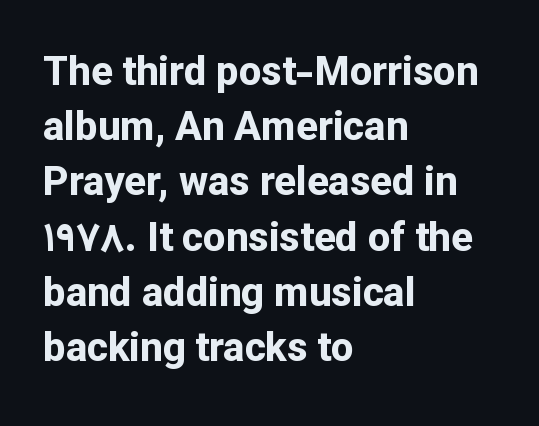
{"serif": "no", "italic": "no", "bold": "yes", "weight": "bold", "width": "normal", "stroke_contrast": "low", "x_height": "medium", "monospaced": "no", "underline": "no", "align": "left", "line_spacing": "normal", "line_spacing_ratio": 1.38, "letter_spacing": "normal", "letter_spacing_em": 0.0, "glyph_px": 40}
